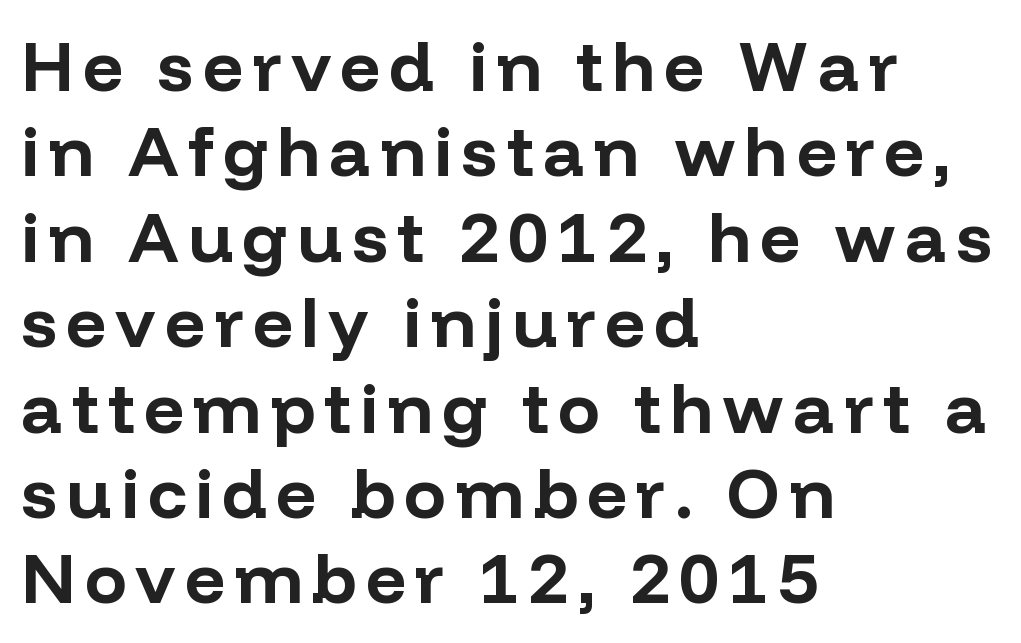
{"serif": "no", "italic": "no", "bold": "yes", "weight": "bold", "width": "normal", "stroke_contrast": "low", "x_height": "medium", "monospaced": "no", "underline": "no", "align": "left", "line_spacing_ratio": 1.22, "glyph_px": 70}
